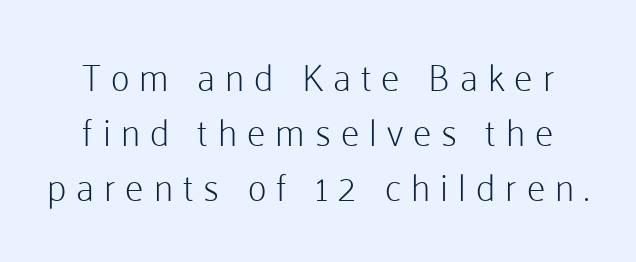
{"serif": "no", "italic": "no", "bold": "no", "weight": "light", "width": "normal", "stroke_contrast": "low", "x_height": "medium", "monospaced": "no", "underline": "no", "line_spacing": "normal", "line_spacing_ratio": 1.48, "letter_spacing": "wide", "letter_spacing_em": 0.27, "glyph_px": 37}
